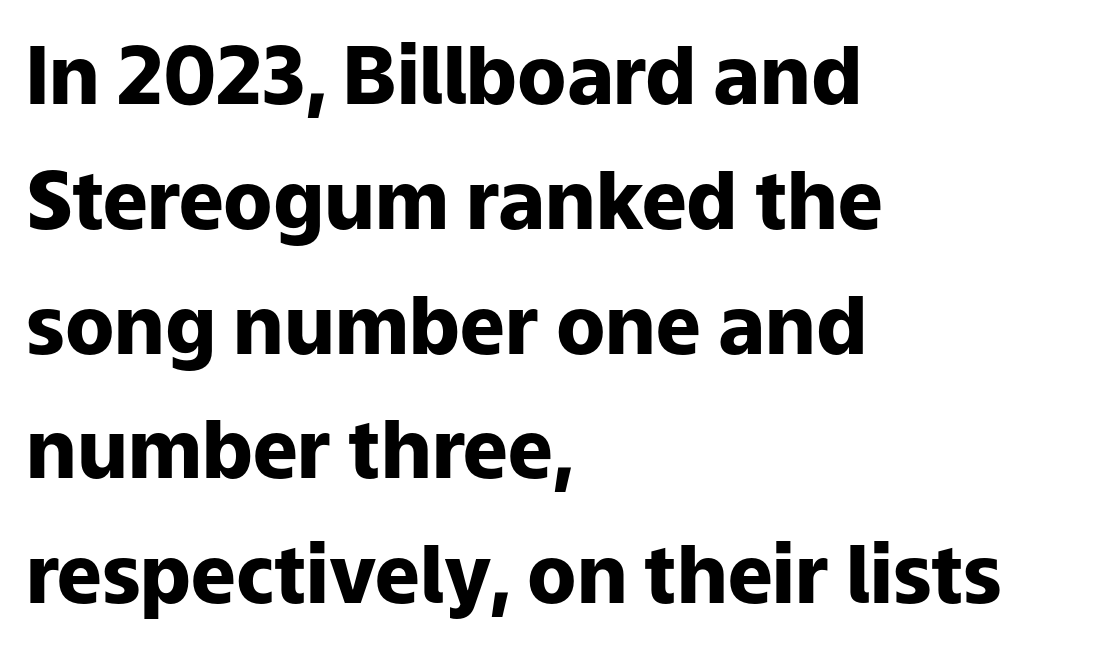
{"serif": "no", "italic": "no", "bold": "yes", "weight": "heavy", "width": "normal", "stroke_contrast": "low", "x_height": "medium", "monospaced": "no", "underline": "no", "align": "left", "line_spacing": "normal", "line_spacing_ratio": 1.56, "letter_spacing": "normal", "letter_spacing_em": 0.0, "glyph_px": 80}
